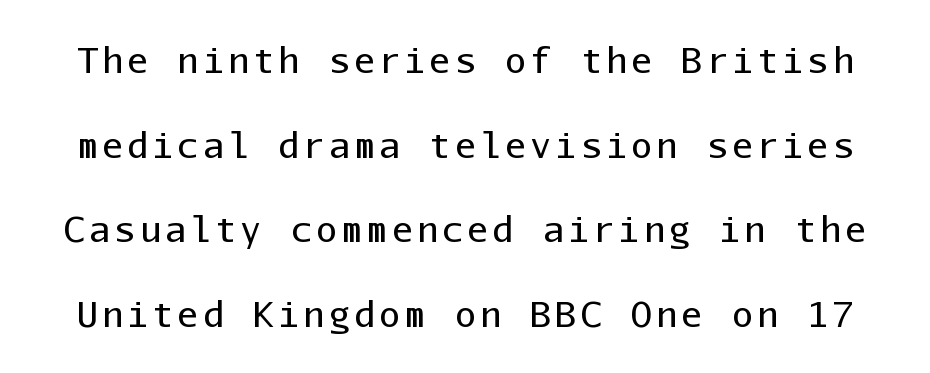
{"serif": "no", "italic": "no", "bold": "no", "weight": "regular", "width": "normal", "stroke_contrast": "low", "x_height": "medium", "monospaced": "yes", "underline": "no", "line_spacing": "loose", "line_spacing_ratio": 2.42, "glyph_px": 35}
